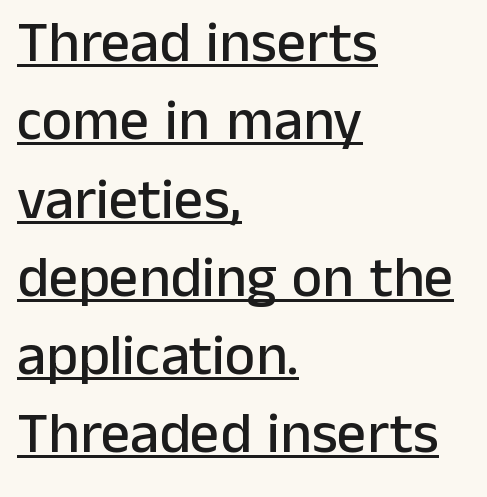
Character widths vary here, with narrow letters taking less room than wide ones. A typographer would call this underscored text. The rows are spaced the way most documents space them. Layout note: lines flush left. Caption: standard tracking, unaltered. The letters stand straight up with perfectly vertical stems.
